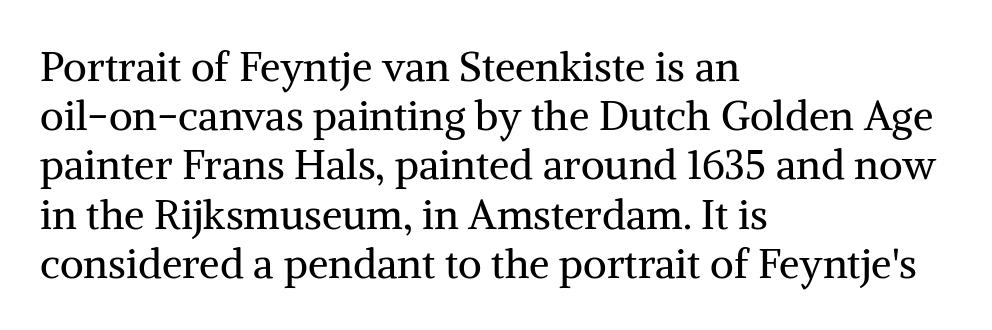
Q: Is the text bold? A: No.
Q: Is the text italic (slanted)? A: No, it is upright.
Q: Is the typeface a serif or a sans-serif typeface? A: Serif.
Q: Is the text underlined? A: No.
Q: How is the paragraph aligned? A: Left-aligned.
Q: Is the spacing between letters normal or unusually wide? A: Normal.
Q: Width (condensed, normal, or wide)? A: Normal.
Q: Stroke contrast? A: Medium.
Q: x-height? A: Medium.
Q: Monospaced? A: No.
